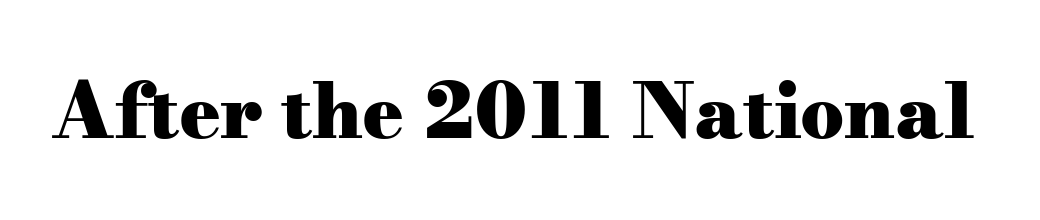
The letters stand upright; this is a roman face. Old-style or modern, the face here clearly has serifs. Caption: standard tracking, unaltered. These words are printed bold, with thick strokes throughout. Proportional: the letters do not fall into vertical columns.
